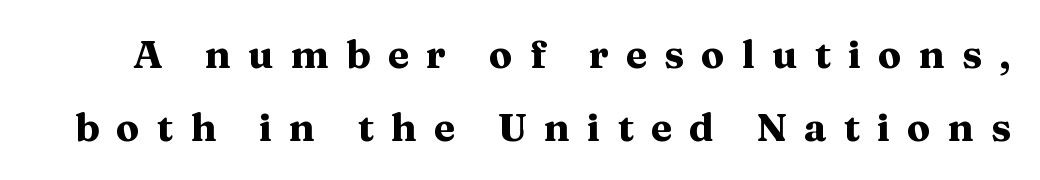
Q: Is the text bold? A: Yes.
Q: Is the text italic (slanted)? A: No, it is upright.
Q: Is the typeface a serif or a sans-serif typeface? A: Serif.
Q: Is the text underlined? A: No.
Q: Is the spacing between letters normal or unusually wide? A: Unusually wide.
Q: Width (condensed, normal, or wide)? A: Wide.
Q: Stroke contrast? A: Medium.
Q: x-height? A: Medium.
Q: Monospaced? A: No.
